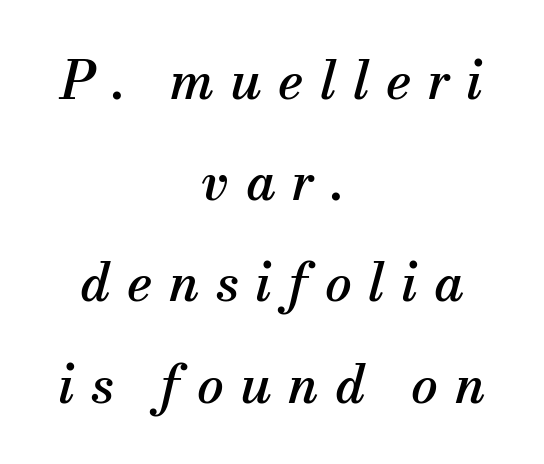
Teacher's note: observe the equal gaps on both sides — that is centered alignment. The designer went with a serif here, giving each stem small feet. Has an underline been added? It has not. Loosely led — the rows are spread out.
